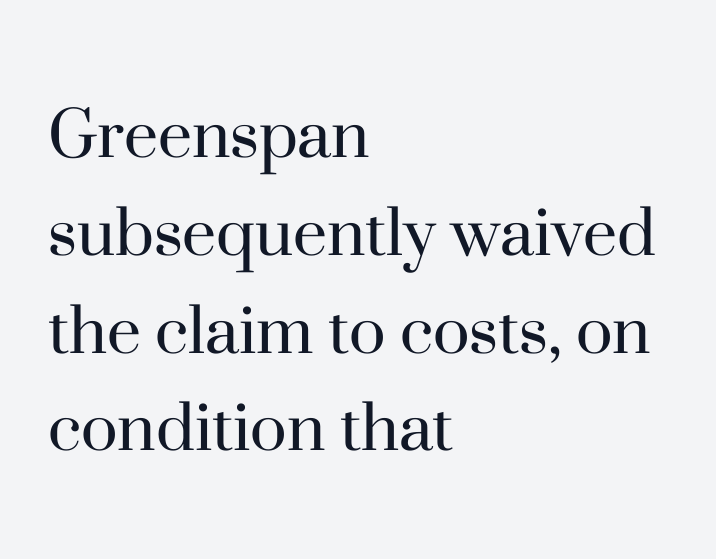
{"serif": "yes", "italic": "no", "bold": "no", "weight": "regular", "width": "normal", "stroke_contrast": "high", "x_height": "small", "monospaced": "no", "underline": "no", "align": "left", "line_spacing": "normal", "line_spacing_ratio": 1.27, "letter_spacing": "normal", "letter_spacing_em": 0.0, "glyph_px": 77}
